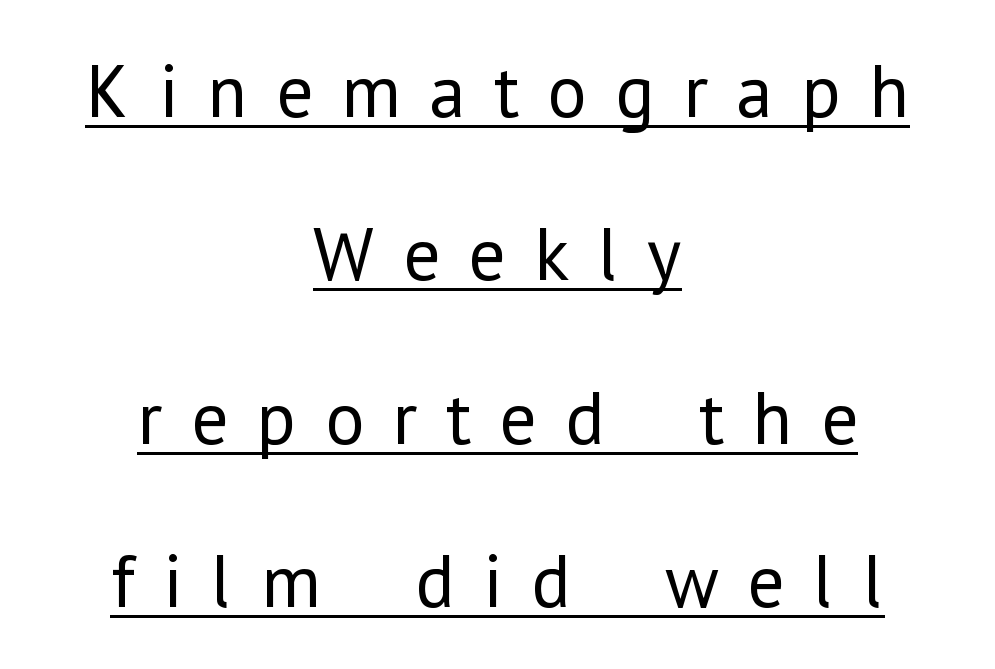
Loosely led — the rows are spread out. Where is the straight margin? There isn't one; the lines are centered. Each letter's strokes conclude bluntly, with no projecting serifs. Varying glyph widths throughout — classic text-font behaviour.
